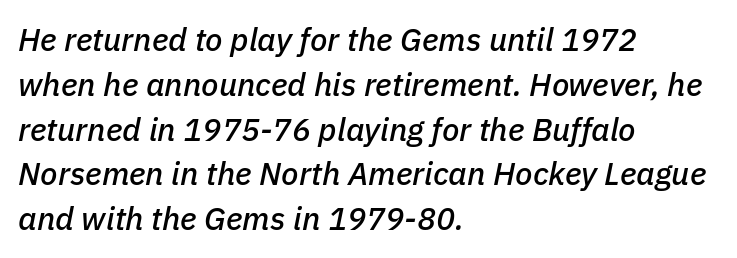
The image shows 32 px text type, italic (leaning right); set left-aligned, normal line spacing (1.4x), normal letter spacing, not underlined; low stroke contrast and a medium x-height.
